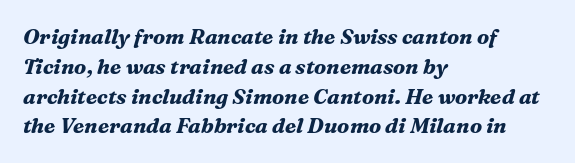
The image shows 21 px bold type, italic (leaning right); set left-aligned, normal line spacing (1.42x), normal letter spacing, not underlined.
